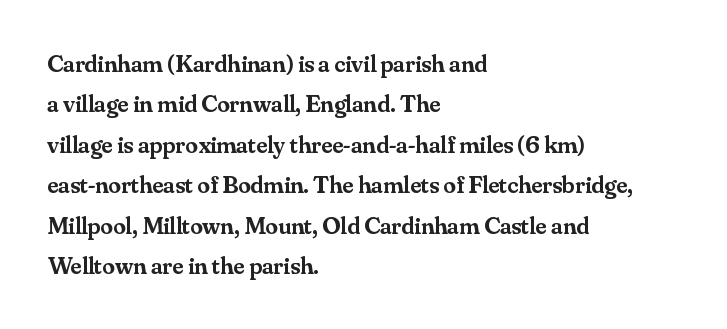
The image shows 25 px text type, upright; set left-aligned, normal line spacing (1.62x), normal letter spacing, not underlined.
